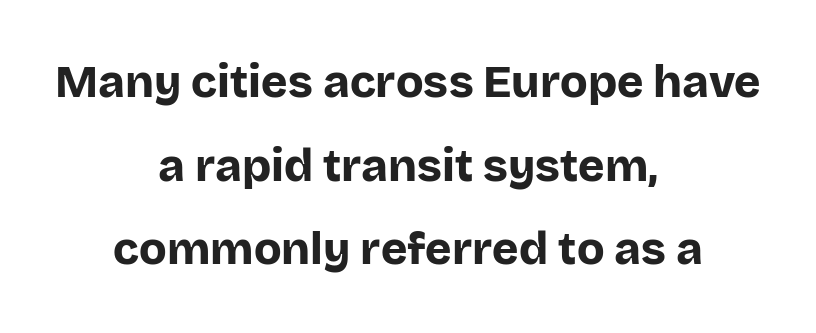
The text block is weighted toward neither margin, spreading evenly from the middle. Type style note: lacks serifs. Has an underline been added? It has not. Upright lettering throughout.
